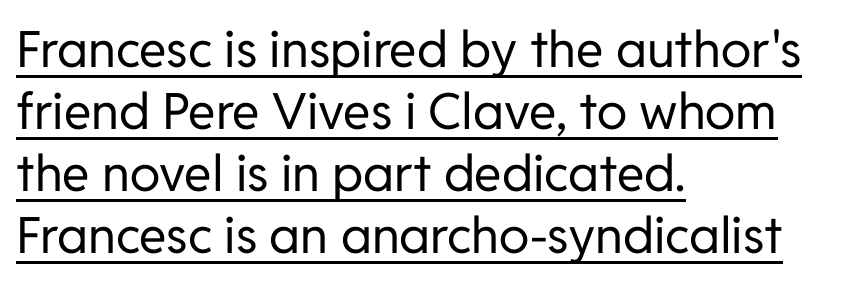
Q: Is the text bold? A: No.
Q: Is the text italic (slanted)? A: No, it is upright.
Q: Is the typeface a serif or a sans-serif typeface? A: Sans-serif.
Q: Is the text underlined? A: Yes.
Q: How is the paragraph aligned? A: Left-aligned.
Q: Is the spacing between letters normal or unusually wide? A: Normal.
Q: Width (condensed, normal, or wide)? A: Normal.
Q: Stroke contrast? A: Low.
Q: x-height? A: Medium.
Q: Monospaced? A: No.
